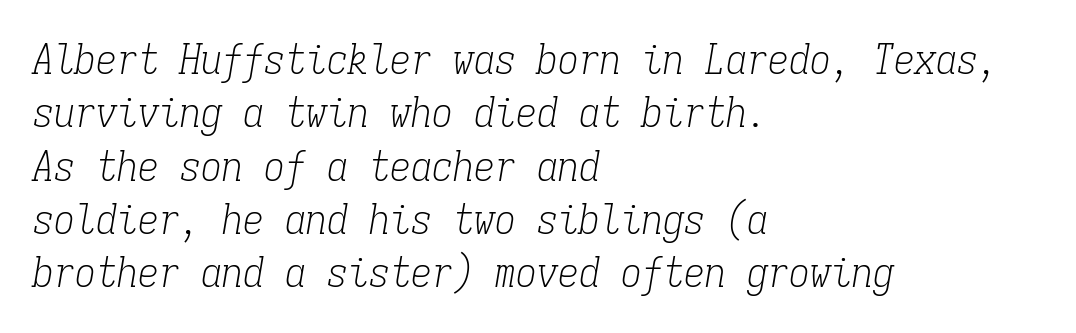
Q: Is the text bold? A: No.
Q: Is the text italic (slanted)? A: Yes, it leans right by about 9 degrees.
Q: Is the typeface a serif or a sans-serif typeface? A: Serif.
Q: Is the text underlined? A: No.
Q: How is the paragraph aligned? A: Left-aligned.
Q: Is the spacing between letters normal or unusually wide? A: Normal.
Q: Is the spacing between lines tight, normal or loose? A: Normal.
Q: Width (condensed, normal, or wide)? A: Condensed.
Q: Stroke contrast? A: Low.
Q: x-height? A: Medium.
Q: Monospaced? A: Yes.
